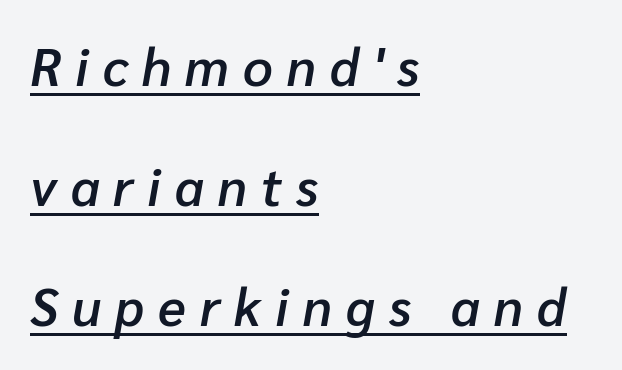
The image shows 52 px semibold type, italic (leaning right); set left-aligned, loose line spacing (2.31x), unusually wide letter spacing (+0.27 em), underlined; low stroke contrast and a medium x-height.
